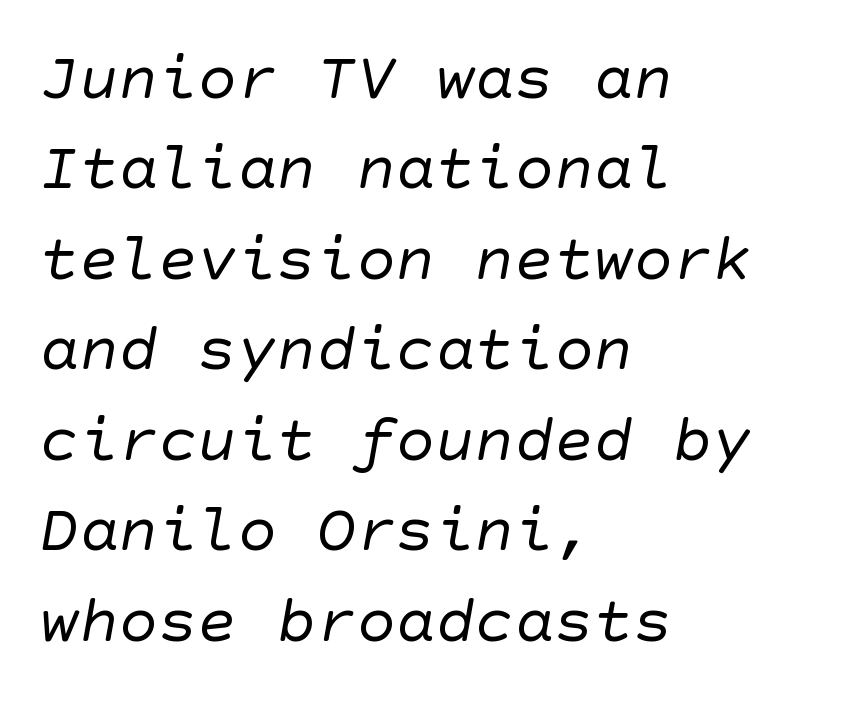
The image shows 66 px regular-weight sans-serif type; set left-aligned, normal line spacing (1.37x), normal letter spacing, not underlined; low stroke contrast and a large x-height.
